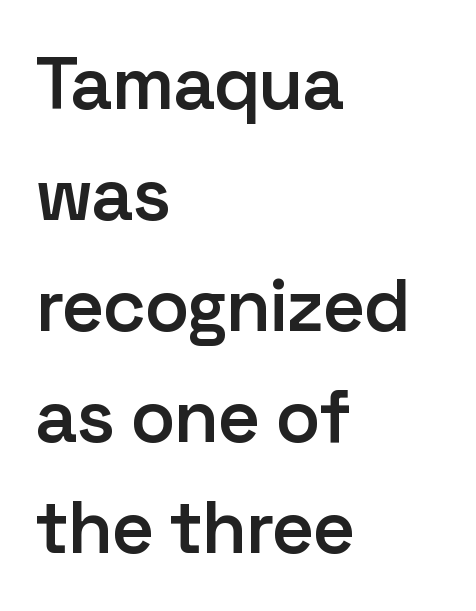
{"serif": "no", "italic": "no", "bold": "semi", "weight": "semibold", "width": "normal", "stroke_contrast": "low", "x_height": "medium", "monospaced": "no", "underline": "no", "align": "left", "line_spacing": "normal", "line_spacing_ratio": 1.5, "letter_spacing": "normal", "letter_spacing_em": 0.0, "glyph_px": 74}
